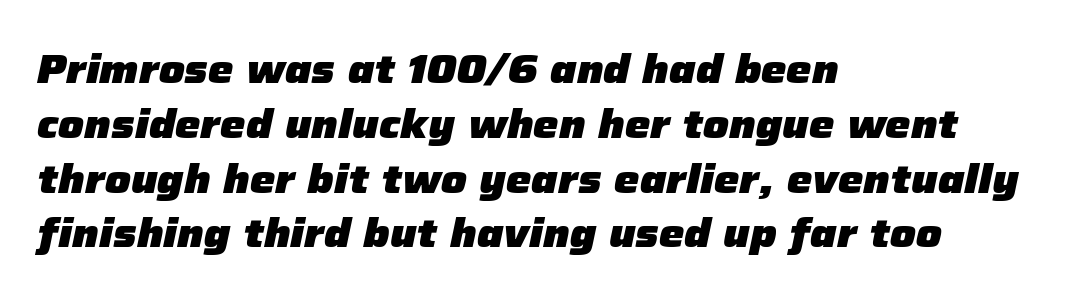
If you drew a line through each stem, it would be angled. Type without underlining. Looks like regular typesetting: each glyph gets only the width it needs. Vertically, the passage feels balanced, rows spaced as you'd expect.
